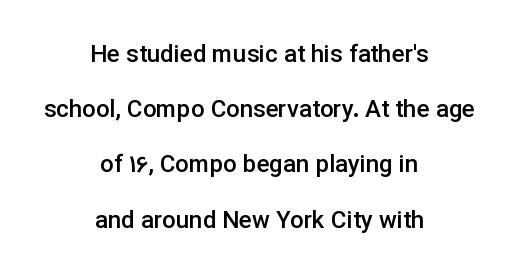
{"italic": "no", "bold": "semi", "underline": "no", "align": "center", "line_spacing": "loose", "line_spacing_ratio": 2.3, "letter_spacing": "normal", "letter_spacing_em": 0.0, "glyph_px": 24}
